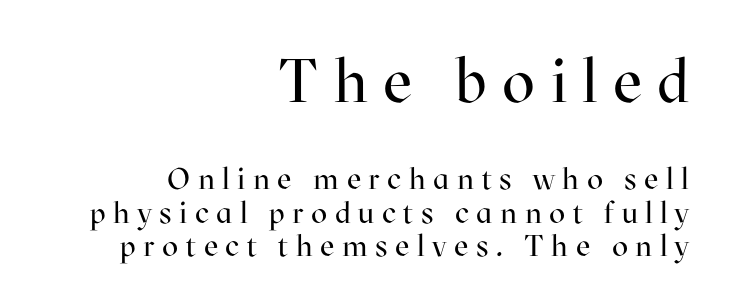
{"serif": "yes", "italic": "no", "bold": "no", "weight": "regular", "width": "normal", "stroke_contrast": "high", "x_height": "medium", "monospaced": "no", "underline": "no", "align": "right", "line_spacing": "tight", "line_spacing_ratio": 1.12, "letter_spacing": "wide", "letter_spacing_em": 0.25, "larger_block": "first", "size_ratio": 2.03, "glyph_px": 61}
